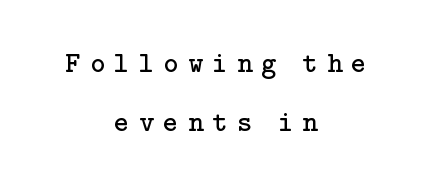
The letterforms sit at book weight or below. Where is the straight margin? There isn't one; the lines are centered. There is plenty of visible air inserted between adjacent glyphs. The block of text is sparse from top to bottom, with ample space between rows. Bare-footed words on every line. If you drew a line through each stem, it would be perfectly vertical.
